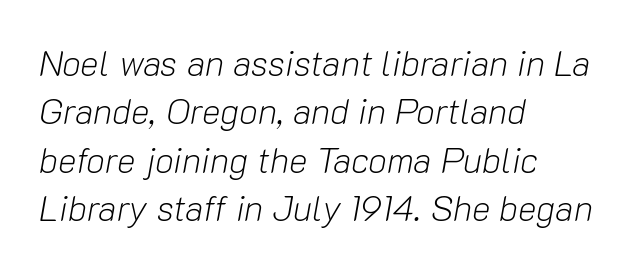
The image shows 35 px light type, italic (leaning right); set left-aligned, normal line spacing (1.38x), normal letter spacing, not underlined; low stroke contrast and a medium x-height.
